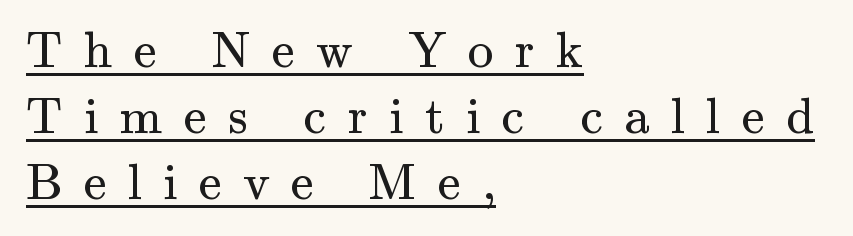
This is underlined copy, the kind a proofreader might mark for attention. Stems here are at most as thick as an everyday book face. Old-style or modern, the face here clearly has serifs. Does extra space separate the letters? Yes, quite a lot of it.
